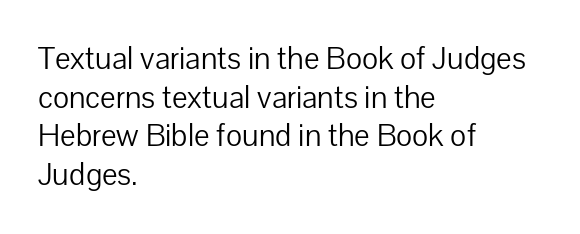
Q: Is the text bold? A: No.
Q: Is the text italic (slanted)? A: No, it is upright.
Q: Is the typeface a serif or a sans-serif typeface? A: Sans-serif.
Q: Is the text underlined? A: No.
Q: How is the paragraph aligned? A: Left-aligned.
Q: Is the spacing between letters normal or unusually wide? A: Normal.
Q: Is the spacing between lines tight, normal or loose? A: Normal.
Q: Width (condensed, normal, or wide)? A: Normal.
Q: Stroke contrast? A: Low.
Q: x-height? A: Medium.
Q: Monospaced? A: No.
